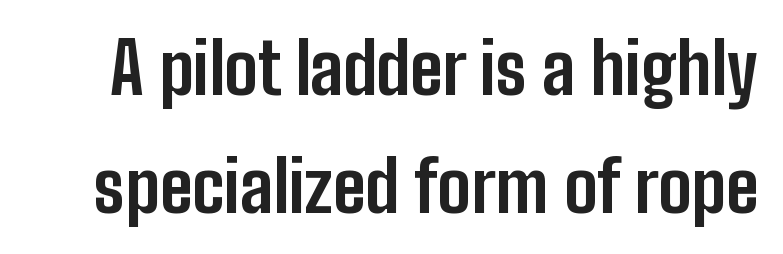
The image shows 71 px bold, condensed sans-serif type, upright; set normal line spacing (1.66x), normal letter spacing, not underlined; low stroke contrast and a medium x-height.
